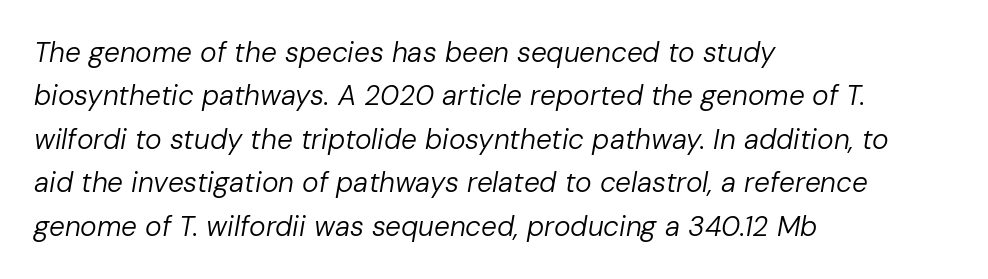
Short and long lines alike share a common starting point at left. Look at the tracking — it's just the regular setting, nothing added. This sample has the flowing, uneven cadence of proportional lettering. Just letters on the line, the space beneath them empty. Line spacing here is normal. Designer's note — italics engaged.
